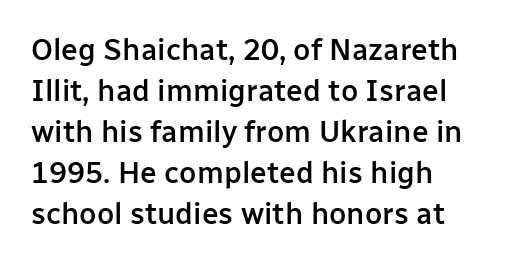
Q: Is the text bold? A: Semi-bold.
Q: Is the text italic (slanted)? A: No, it is upright.
Q: Is the typeface a serif or a sans-serif typeface? A: Sans-serif.
Q: Is the text underlined? A: No.
Q: How is the paragraph aligned? A: Left-aligned.
Q: Is the spacing between letters normal or unusually wide? A: Normal.
Q: Is the spacing between lines tight, normal or loose? A: Normal.
Q: Width (condensed, normal, or wide)? A: Normal.
Q: Stroke contrast? A: Low.
Q: x-height? A: Medium.
Q: Monospaced? A: No.
